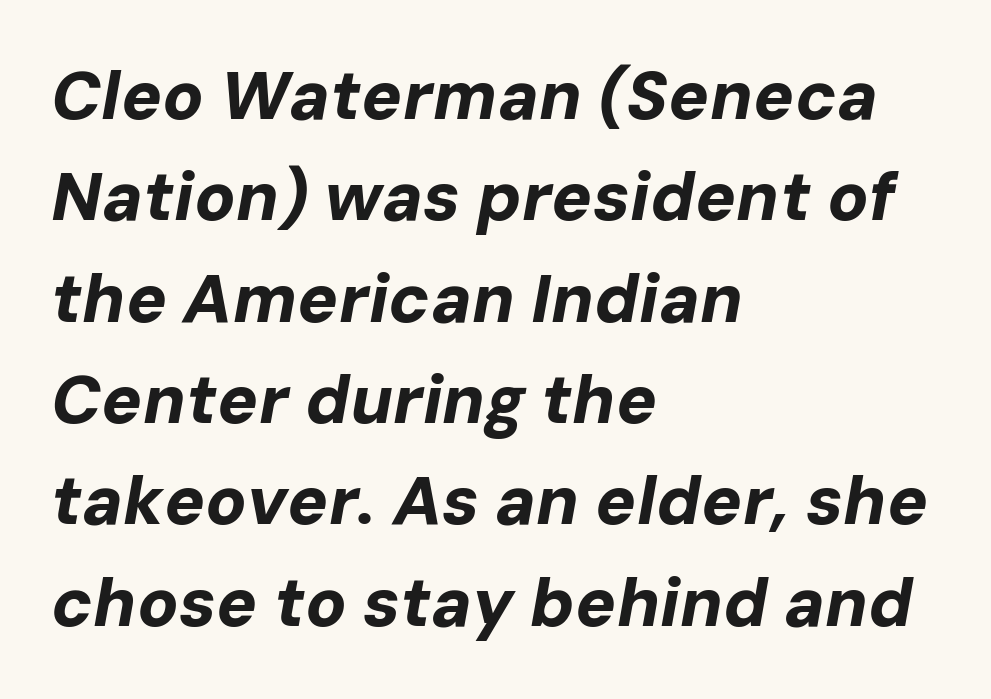
Is the letter spacing exaggerated? No — it looks like the ordinary default. Strokes here are thick enough to call this a true bold. Which margin do the lines hug? The left one — the right edge is uneven. This sample has the flowing, uneven cadence of proportional lettering. Only glyphs here, with clear space below each row. The passage shown leans; its letterforms are oblique.
